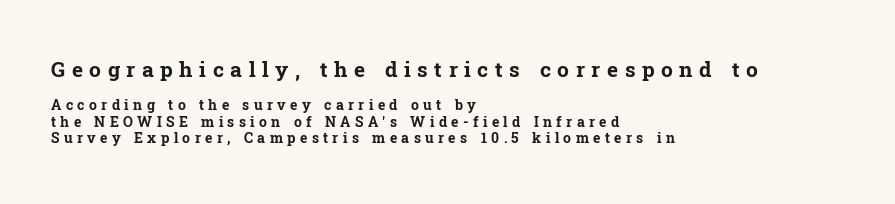
Q: Is the text bold? A: Yes.
Q: Is the text italic (slanted)? A: No, it is upright.
Q: Is the text underlined? A: No.
Q: How is the paragraph aligned? A: Left-aligned.
Q: Is the spacing between letters normal or unusually wide? A: Unusually wide.
Q: Which block of text is set in a larger size, the first (top) or the second (bottom)? A: The first (top) one.
